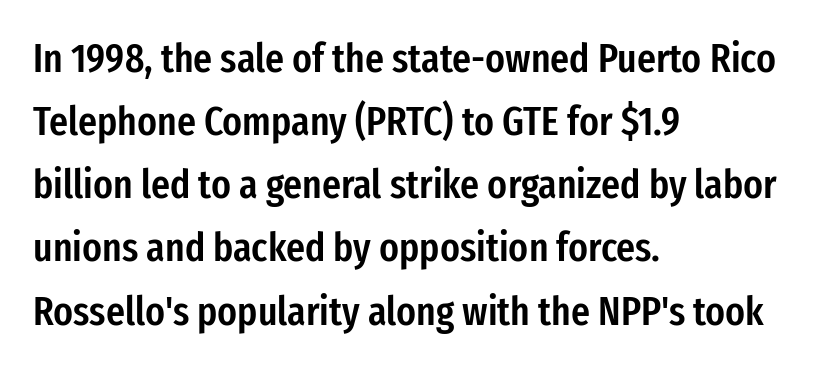
Q: Is the text bold? A: Semi-bold.
Q: Is the text italic (slanted)? A: No, it is upright.
Q: Is the typeface a serif or a sans-serif typeface? A: Sans-serif.
Q: Is the text underlined? A: No.
Q: How is the paragraph aligned? A: Left-aligned.
Q: Is the spacing between letters normal or unusually wide? A: Normal.
Q: Is the spacing between lines tight, normal or loose? A: Normal.
Q: Width (condensed, normal, or wide)? A: Condensed.
Q: Stroke contrast? A: Low.
Q: x-height? A: Medium.
Q: Monospaced? A: No.
